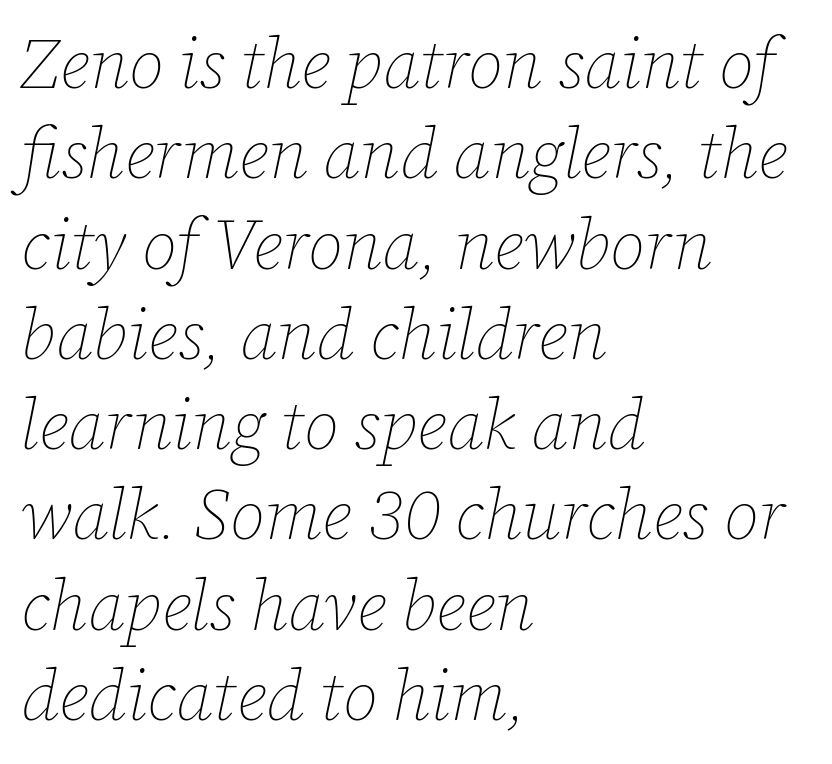
{"italic": "yes", "lean": "right", "slant_degrees": 12, "bold": "no", "weight": "thin", "width": "normal", "stroke_contrast": "low", "x_height": "medium", "monospaced": "no", "underline": "no", "align": "left", "line_spacing": "normal", "line_spacing_ratio": 1.29, "letter_spacing": "normal", "letter_spacing_em": 0.0, "glyph_px": 70}
